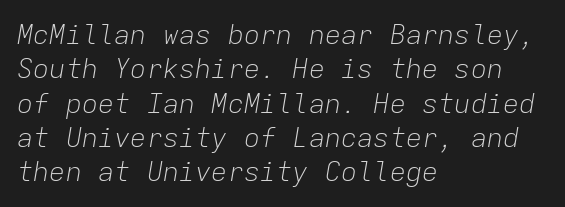
Beneath every word, the page is bare. Notice how the passage keeps a crisp vertical edge on the left only. Rows of type keep a routine distance in the vertical direction. The face looks like a standard text weight, possibly lighter. Observe the lean: these are italic letterforms.
